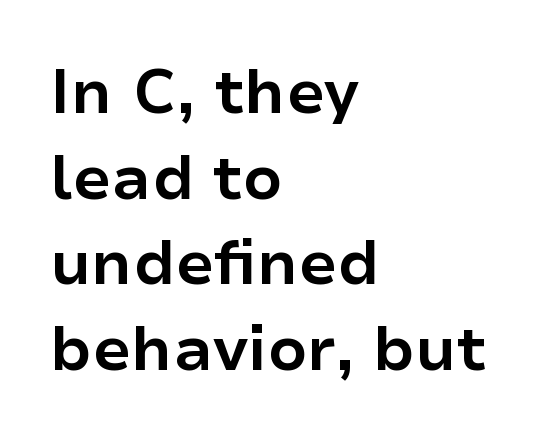
Q: Is the text bold? A: Yes.
Q: Is the text italic (slanted)? A: No, it is upright.
Q: Is the typeface a serif or a sans-serif typeface? A: Sans-serif.
Q: Is the text underlined? A: No.
Q: How is the paragraph aligned? A: Left-aligned.
Q: Is the spacing between letters normal or unusually wide? A: Normal.
Q: Is the spacing between lines tight, normal or loose? A: Normal.
Q: Width (condensed, normal, or wide)? A: Normal.
Q: Stroke contrast? A: Low.
Q: x-height? A: Medium.
Q: Monospaced? A: No.
